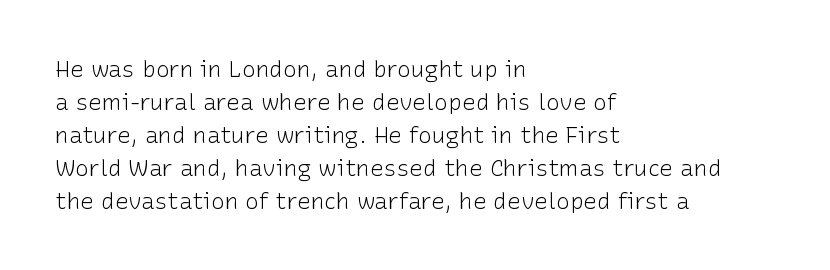
The image shows 23 px text type, upright; set left-aligned, normal line spacing (1.43x), normal letter spacing, not underlined.
